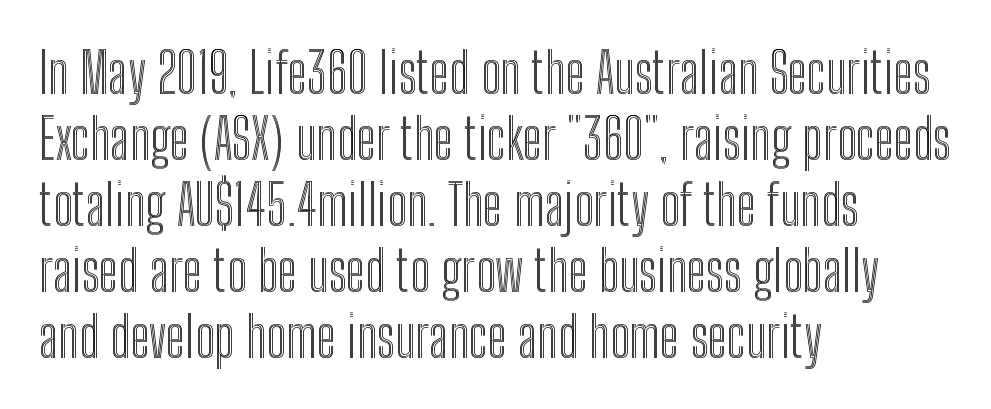
Q: Is the text italic (slanted)? A: No, it is upright.
Q: Is the text underlined? A: No.
Q: How is the paragraph aligned? A: Left-aligned.
Q: Is the spacing between letters normal or unusually wide? A: Normal.
Q: Width (condensed, normal, or wide)? A: Condensed.
Q: x-height? A: Medium.
Q: Monospaced? A: No.
